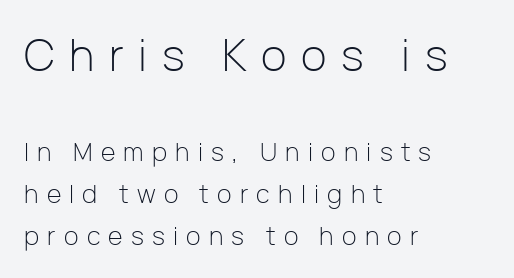
Q: Is the text bold? A: No.
Q: Is the text italic (slanted)? A: No, it is upright.
Q: Is the typeface a serif or a sans-serif typeface? A: Sans-serif.
Q: Is the text underlined? A: No.
Q: How is the paragraph aligned? A: Left-aligned.
Q: Is the spacing between letters normal or unusually wide? A: Unusually wide.
Q: Is the spacing between lines tight, normal or loose? A: Normal.
Q: Which block of text is set in a larger size, the first (top) or the second (bottom)? A: The first (top) one.
Q: Width (condensed, normal, or wide)? A: Normal.
Q: Stroke contrast? A: Low.
Q: x-height? A: Medium.
Q: Monospaced? A: No.
